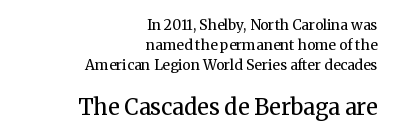
The compositor pushed each line to the right boundary. Line spacing here is normal. Is the type heavy? It reads as light-to-regular instead. The second block has been scaled up relative to the first.
